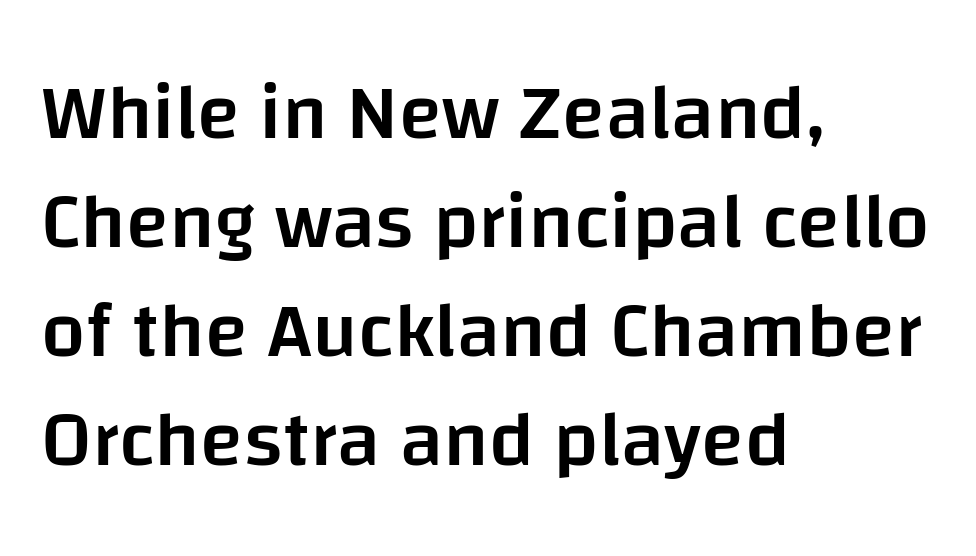
{"serif": "no", "italic": "no", "bold": "semi", "weight": "semibold", "width": "normal", "stroke_contrast": "low", "x_height": "large", "monospaced": "no", "underline": "no", "align": "left", "line_spacing": "normal", "line_spacing_ratio": 1.38, "letter_spacing": "normal", "letter_spacing_em": 0.0, "glyph_px": 79}
